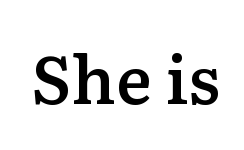
{"serif": "yes", "italic": "no", "bold": "semi", "weight": "semibold", "width": "normal", "stroke_contrast": "low", "x_height": "medium", "monospaced": "no", "underline": "no", "letter_spacing": "normal", "letter_spacing_em": 0.0, "glyph_px": 67}
